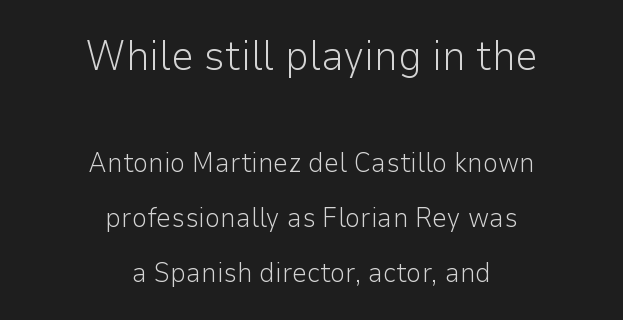
{"serif": "no", "italic": "no", "bold": "no", "weight": "light", "width": "normal", "stroke_contrast": "low", "x_height": "medium", "monospaced": "no", "underline": "no", "align": "center", "line_spacing": "loose", "line_spacing_ratio": 2.03, "letter_spacing": "normal", "letter_spacing_em": 0.0, "larger_block": "first", "size_ratio": 1.52, "glyph_px": 41}
